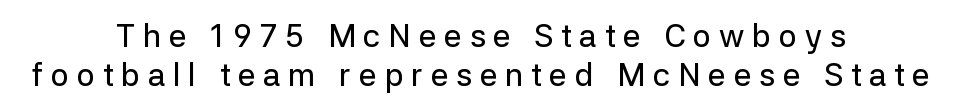
{"serif": "no", "italic": "no", "width": "normal", "stroke_contrast": "low", "x_height": "medium", "monospaced": "no", "underline": "no", "align": "center", "line_spacing_ratio": 1.23, "letter_spacing": "wide", "letter_spacing_em": 0.24, "glyph_px": 32}
